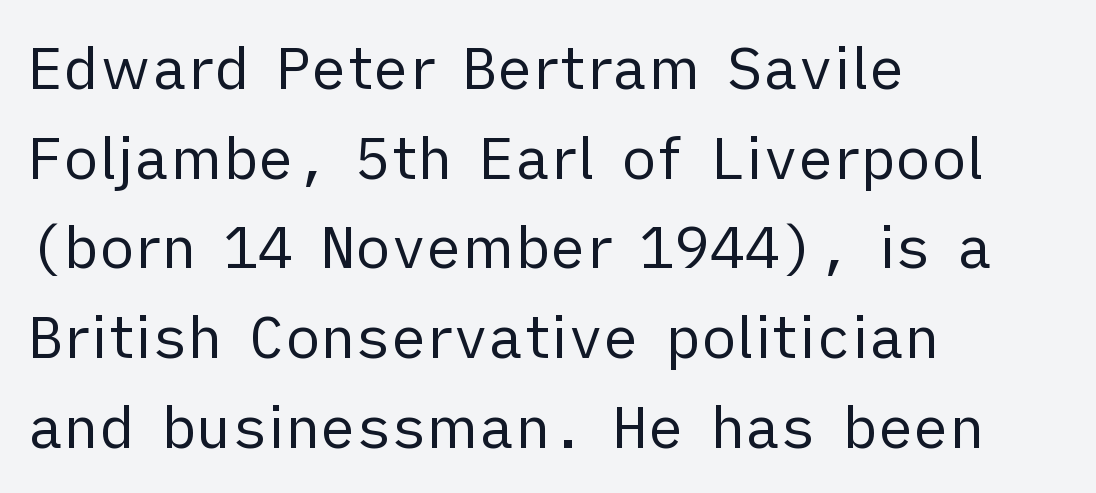
Q: Is the text bold? A: No.
Q: Is the text italic (slanted)? A: No, it is upright.
Q: Is the typeface a serif or a sans-serif typeface? A: Sans-serif.
Q: Is the text underlined? A: No.
Q: How is the paragraph aligned? A: Left-aligned.
Q: Is the spacing between letters normal or unusually wide? A: Normal.
Q: Is the spacing between lines tight, normal or loose? A: Normal.
Q: Width (condensed, normal, or wide)? A: Normal.
Q: Stroke contrast? A: Low.
Q: x-height? A: Medium.
Q: Monospaced? A: No.
